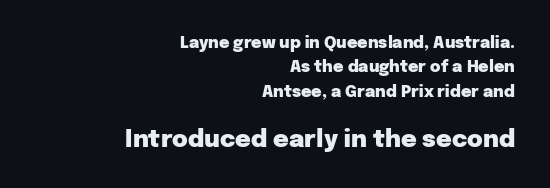
The image shows 24 px bold type, upright; set right-aligned, normal line spacing (1.53x), normal letter spacing, not underlined; the second (bottom) block is 1.5x larger.
